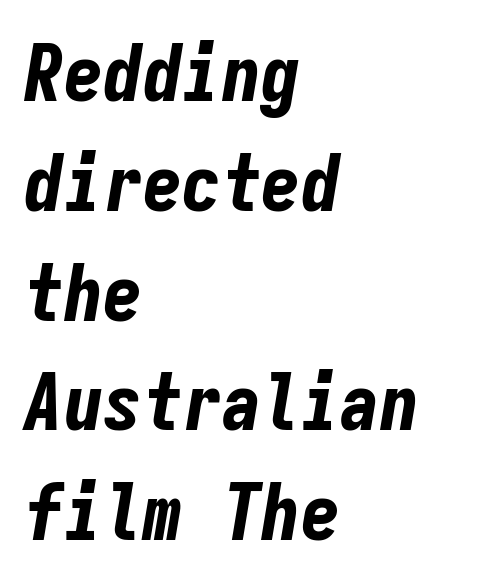
{"italic": "yes", "lean": "right", "slant_degrees": 9, "bold": "yes", "weight": "bold", "width": "condensed", "stroke_contrast": "low", "x_height": "medium", "monospaced": "yes", "underline": "no", "align": "left", "line_spacing": "normal", "line_spacing_ratio": 1.39, "letter_spacing": "normal", "letter_spacing_em": 0.0, "glyph_px": 79}
